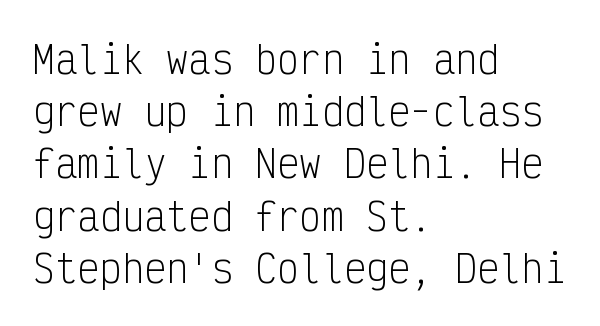
Every stem runs plumb, perpendicular to the baseline. Words float on clear page, feet unadorned. What's the leading like? Ordinary, nothing unusual. Caption: multi-line text, flush left, ragged right. This is sans-serif lettering, the kind often seen on screens and signage. These glyphs show unthickened strokes, regular width or finer.
